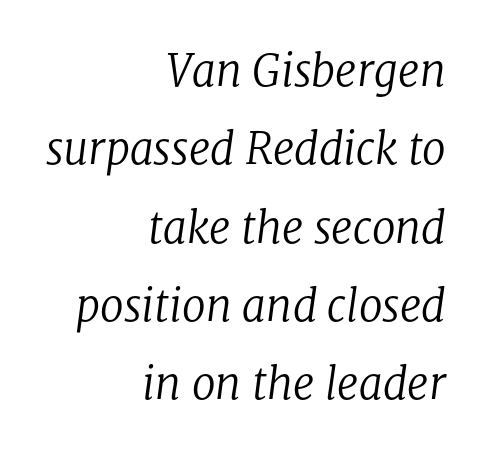
{"serif": "yes", "italic": "yes", "lean": "right", "slant_degrees": 8, "bold": "no", "weight": "regular", "width": "normal", "stroke_contrast": "low", "x_height": "medium", "monospaced": "no", "underline": "no", "align": "right", "line_spacing_ratio": 1.82, "letter_spacing": "normal", "letter_spacing_em": 0.0, "glyph_px": 43}
